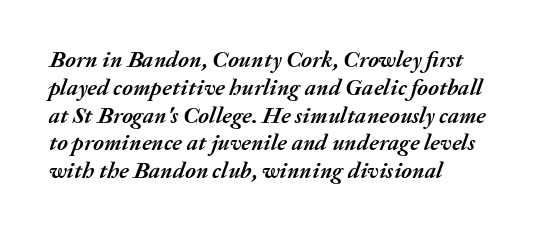
The image shows 23 px bold type, italic (leaning right); set left-aligned, line spacing 1.21x, normal letter spacing, not underlined.
